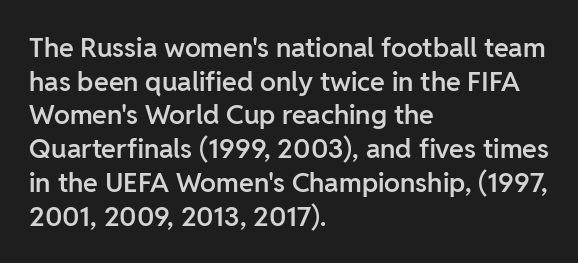
Q: Is the text bold? A: Semi-bold.
Q: Is the text italic (slanted)? A: No, it is upright.
Q: Is the text underlined? A: No.
Q: How is the paragraph aligned? A: Left-aligned.
Q: Is the spacing between letters normal or unusually wide? A: Normal.
Q: Is the spacing between lines tight, normal or loose? A: Normal.
